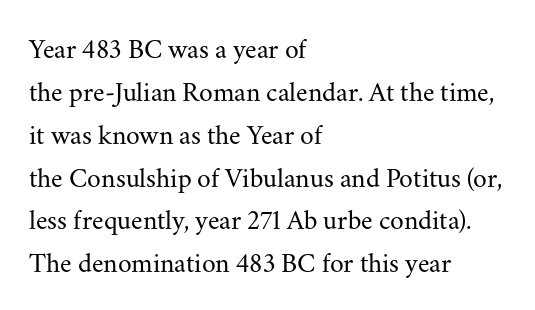
The image shows 28 px regular-weight serif type, upright; set left-aligned, normal line spacing (1.53x), normal letter spacing, not underlined; medium stroke contrast and a small x-height.
